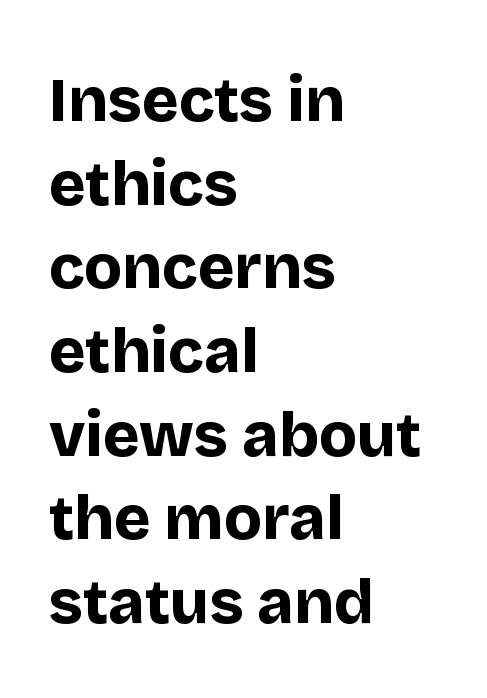
{"serif": "no", "italic": "no", "bold": "yes", "weight": "bold", "width": "normal", "stroke_contrast": "low", "x_height": "large", "monospaced": "no", "underline": "no", "align": "left", "line_spacing": "normal", "line_spacing_ratio": 1.35, "letter_spacing": "normal", "letter_spacing_em": 0.0, "glyph_px": 62}
